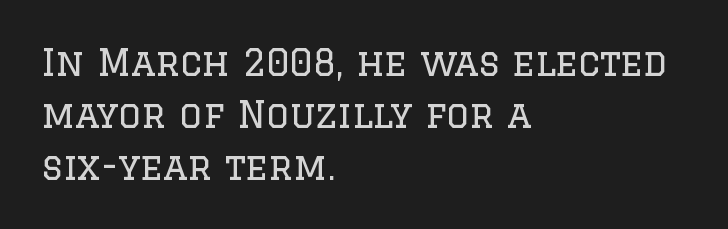
Weight: not bold — regular or lighter. Do the characters align in a grid? No, the font is proportional. Quick note: underline off. Compared with typical body copy, the letter spacing here is the same.
